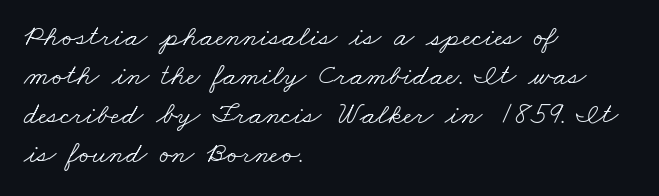
The image shows 30 px light, wide serif type; set left-aligned, normal line spacing (1.3x), normal letter spacing, not underlined; low stroke contrast and a small x-height.
